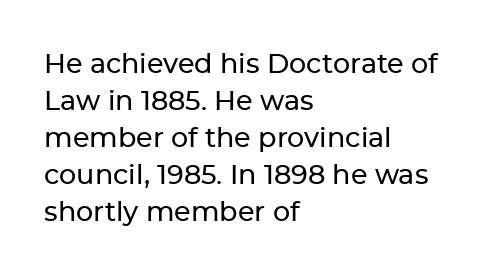
The image shows 27 px text type, upright; set left-aligned, normal line spacing (1.37x), normal letter spacing, not underlined.
